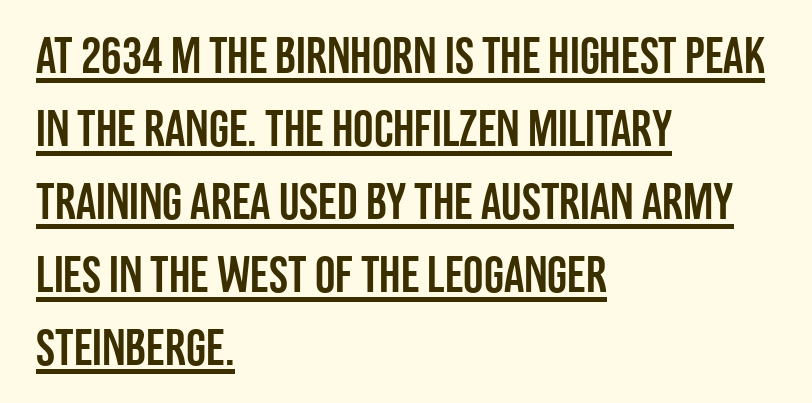
The image shows 51 px condensed sans-serif type, upright; set left-aligned, normal line spacing (1.43x), normal letter spacing, underlined; low stroke contrast and a large x-height.
